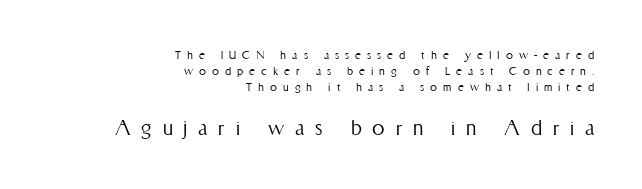
Q: Is the text bold? A: No.
Q: Is the text italic (slanted)? A: No, it is upright.
Q: Is the text underlined? A: No.
Q: How is the paragraph aligned? A: Right-aligned.
Q: Is the spacing between letters normal or unusually wide? A: Unusually wide.
Q: Is the spacing between lines tight, normal or loose? A: Tight.
Q: Which block of text is set in a larger size, the first (top) or the second (bottom)? A: The second (bottom) one.
